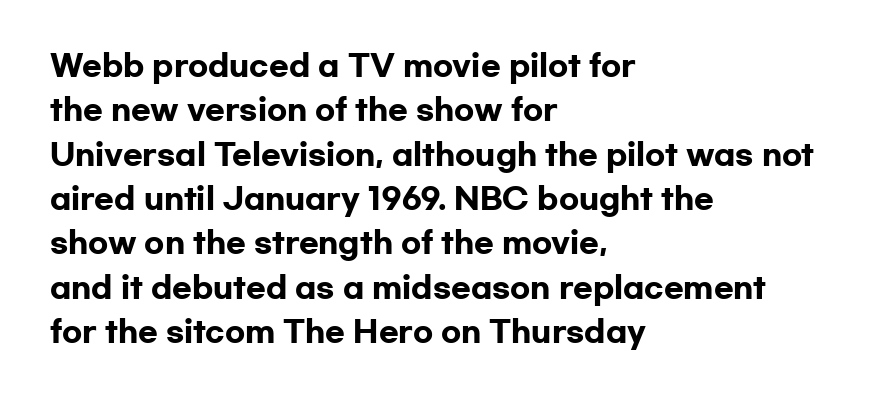
{"serif": "no", "italic": "no", "bold": "yes", "weight": "heavy", "width": "wide", "stroke_contrast": "low", "x_height": "medium", "monospaced": "no", "underline": "no", "align": "left", "line_spacing": "normal", "line_spacing_ratio": 1.53, "letter_spacing": "normal", "letter_spacing_em": 0.0, "glyph_px": 29}
